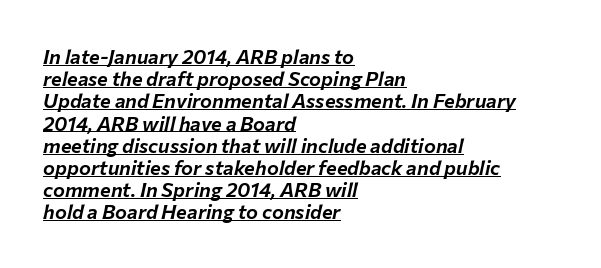
Q: Is the text italic (slanted)? A: Yes, it leans right by about 12 degrees.
Q: Is the text underlined? A: Yes.
Q: How is the paragraph aligned? A: Left-aligned.
Q: Is the spacing between letters normal or unusually wide? A: Normal.
Q: Is the spacing between lines tight, normal or loose? A: Tight.
